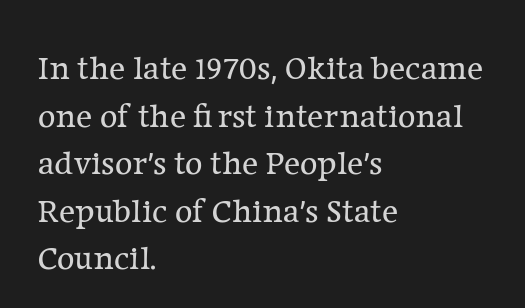
The image shows 34 px regular-weight serif type, upright; set left-aligned, normal line spacing (1.4x), normal letter spacing, not underlined; low stroke contrast and a medium x-height.
